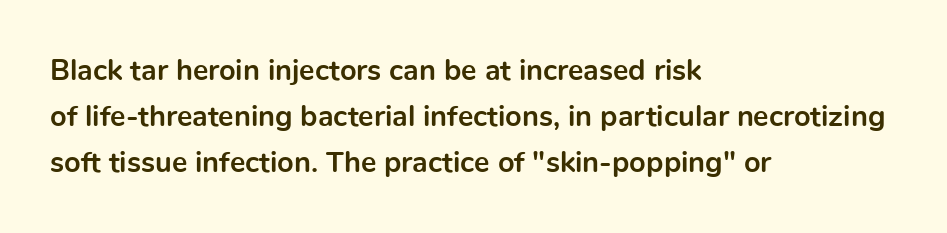
Q: Is the text bold? A: Yes.
Q: Is the text italic (slanted)? A: No, it is upright.
Q: Is the typeface a serif or a sans-serif typeface? A: Sans-serif.
Q: Is the text underlined? A: No.
Q: How is the paragraph aligned? A: Left-aligned.
Q: Is the spacing between letters normal or unusually wide? A: Normal.
Q: Is the spacing between lines tight, normal or loose? A: Normal.
Q: Width (condensed, normal, or wide)? A: Normal.
Q: x-height? A: Medium.
Q: Monospaced? A: No.
